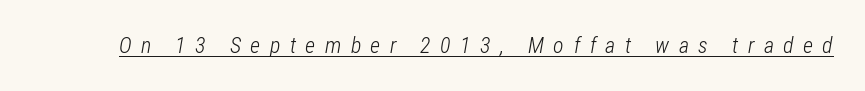
Q: Is the text bold? A: No.
Q: Is the text italic (slanted)? A: Yes, it leans right by about 12 degrees.
Q: Is the text underlined? A: Yes.
Q: Is the spacing between letters normal or unusually wide? A: Unusually wide.
